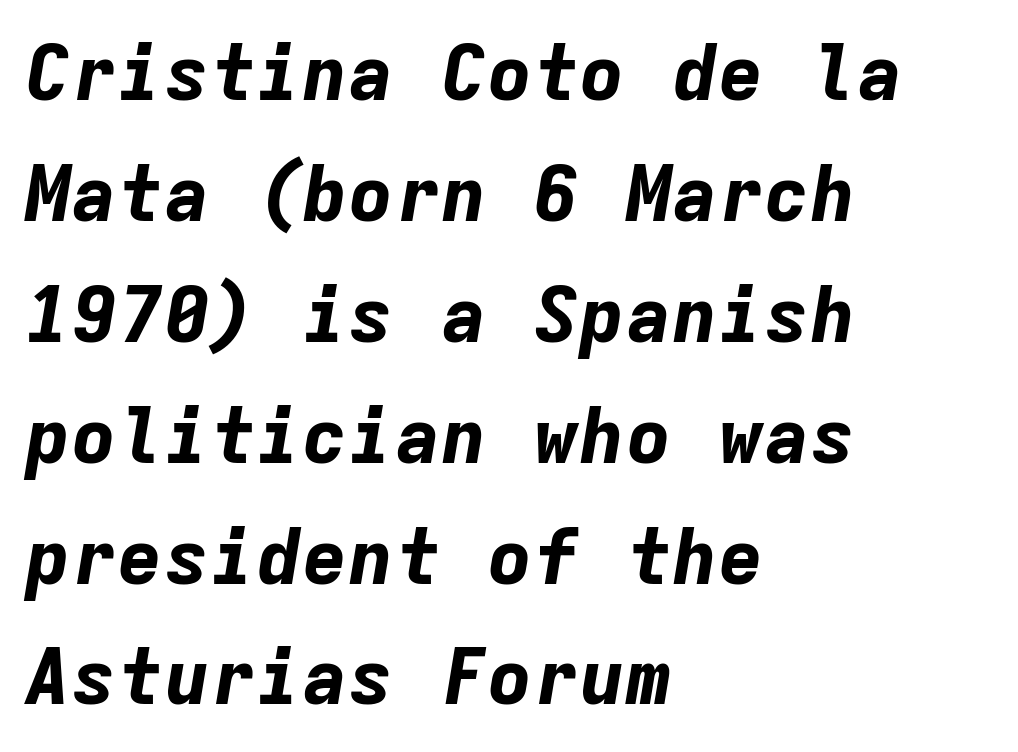
{"italic": "yes", "lean": "right", "slant_degrees": 9, "bold": "yes", "weight": "bold", "width": "normal", "stroke_contrast": "low", "x_height": "medium", "monospaced": "yes", "underline": "no", "align": "left", "line_spacing": "normal", "line_spacing_ratio": 1.57, "letter_spacing": "normal", "letter_spacing_em": 0.0, "glyph_px": 77}
